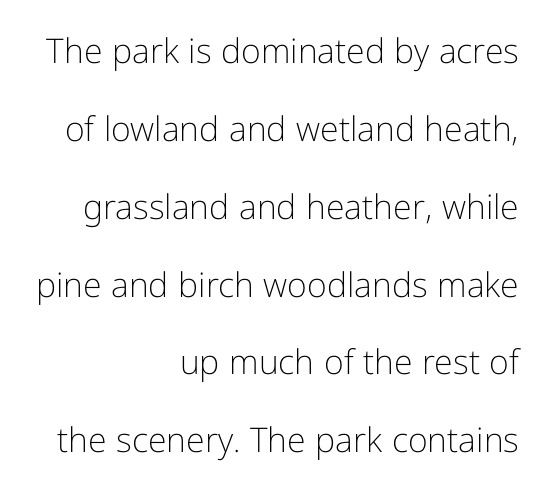
{"serif": "no", "italic": "no", "bold": "no", "weight": "light", "width": "normal", "stroke_contrast": "low", "x_height": "medium", "monospaced": "no", "underline": "no", "align": "right", "line_spacing": "loose", "line_spacing_ratio": 2.29, "letter_spacing": "normal", "letter_spacing_em": 0.0, "glyph_px": 34}
